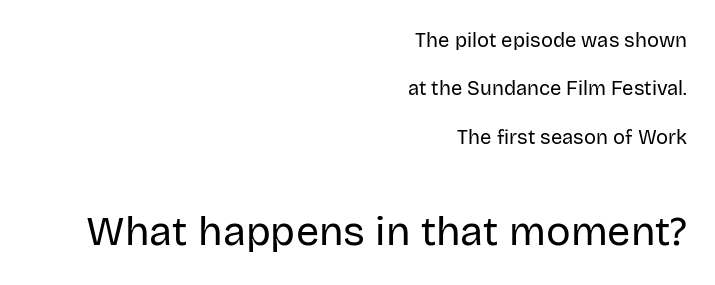
{"serif": "no", "italic": "no", "bold": "no", "weight": "regular", "width": "normal", "stroke_contrast": "low", "x_height": "large", "monospaced": "no", "underline": "no", "align": "right", "line_spacing": "loose", "line_spacing_ratio": 2.42, "letter_spacing": "normal", "letter_spacing_em": 0.0, "larger_block": "second", "size_ratio": 2.05, "glyph_px": 41}
